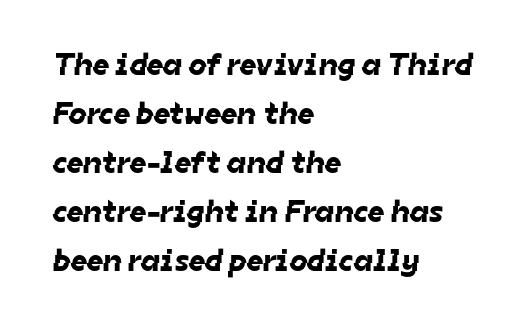
Q: Is the typeface a serif or a sans-serif typeface? A: Sans-serif.
Q: Is the text underlined? A: No.
Q: How is the paragraph aligned? A: Left-aligned.
Q: Is the spacing between letters normal or unusually wide? A: Normal.
Q: Is the spacing between lines tight, normal or loose? A: Normal.
Q: Width (condensed, normal, or wide)? A: Normal.
Q: Stroke contrast? A: Low.
Q: x-height? A: Medium.
Q: Monospaced? A: No.
